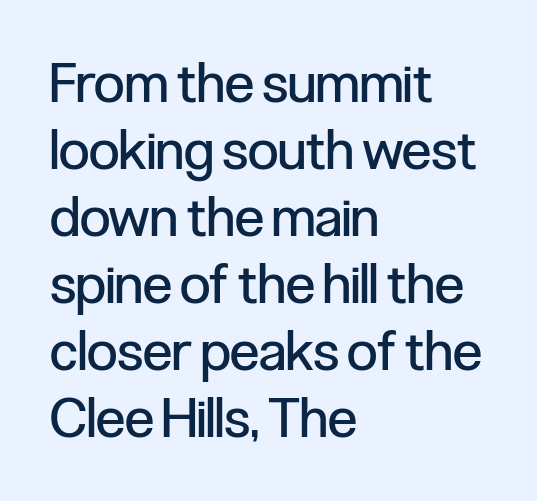
Q: Is the text bold? A: No.
Q: Is the text italic (slanted)? A: No, it is upright.
Q: Is the typeface a serif or a sans-serif typeface? A: Sans-serif.
Q: Is the text underlined? A: No.
Q: How is the paragraph aligned? A: Left-aligned.
Q: Is the spacing between letters normal or unusually wide? A: Normal.
Q: Width (condensed, normal, or wide)? A: Condensed.
Q: Stroke contrast? A: Low.
Q: x-height? A: Medium.
Q: Monospaced? A: No.
